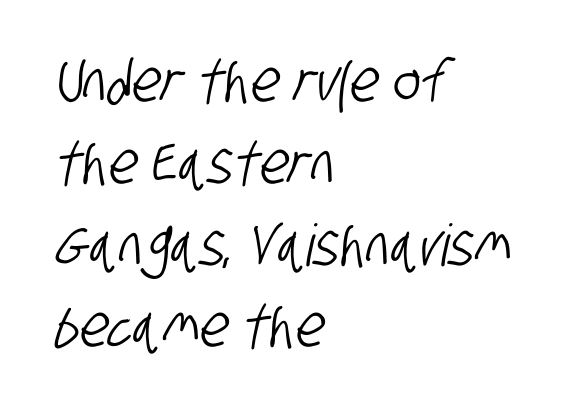
{"serif": "no", "width": "condensed", "stroke_contrast": "low", "x_height": "large", "monospaced": "no", "underline": "no", "align": "left", "line_spacing": "normal", "line_spacing_ratio": 1.41, "letter_spacing": "normal", "letter_spacing_em": 0.0, "glyph_px": 58}
